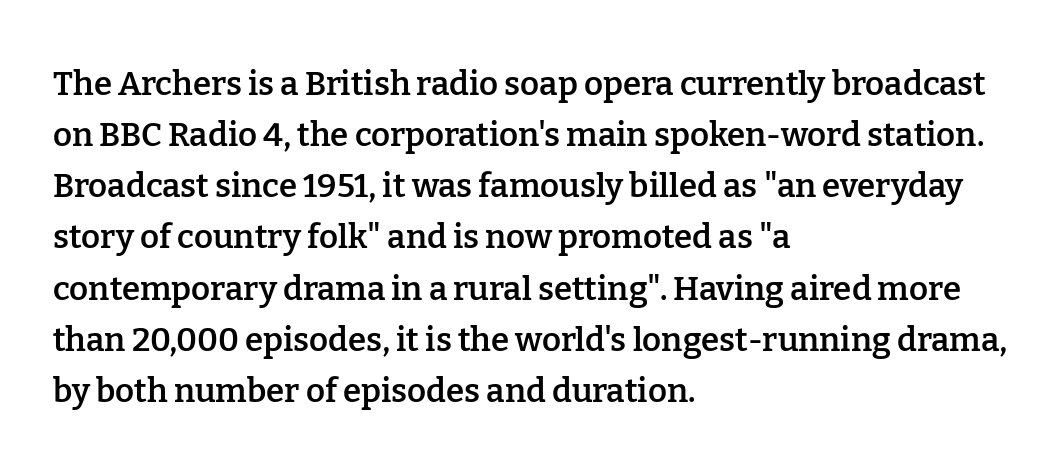
Q: Is the text bold? A: Semi-bold.
Q: Is the text italic (slanted)? A: No, it is upright.
Q: Is the typeface a serif or a sans-serif typeface? A: Serif.
Q: Is the text underlined? A: No.
Q: How is the paragraph aligned? A: Left-aligned.
Q: Is the spacing between letters normal or unusually wide? A: Normal.
Q: Is the spacing between lines tight, normal or loose? A: Normal.
Q: Width (condensed, normal, or wide)? A: Normal.
Q: Stroke contrast? A: Low.
Q: x-height? A: Medium.
Q: Monospaced? A: No.
